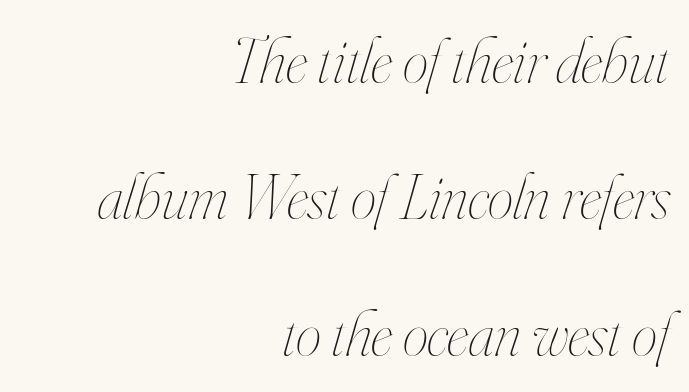
The image shows 65 px thin, condensed type, italic (leaning right); set right-aligned, loose line spacing (2.1x), normal letter spacing, not underlined; high stroke contrast and a small x-height.
